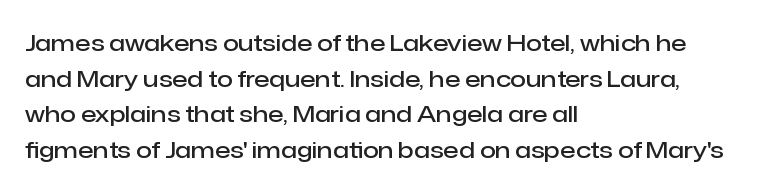
{"italic": "no", "bold": "semi", "underline": "no", "align": "left", "line_spacing": "normal", "line_spacing_ratio": 1.55, "letter_spacing": "normal", "letter_spacing_em": 0.0, "glyph_px": 23}
